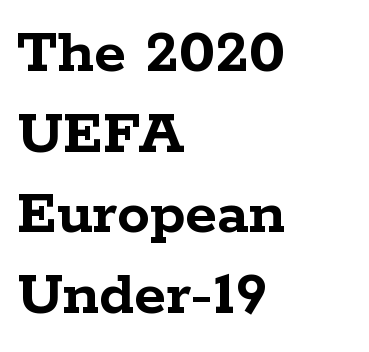
Q: Is the text bold? A: Yes.
Q: Is the text italic (slanted)? A: No, it is upright.
Q: Is the typeface a serif or a sans-serif typeface? A: Serif.
Q: Is the text underlined? A: No.
Q: How is the paragraph aligned? A: Left-aligned.
Q: Is the spacing between letters normal or unusually wide? A: Normal.
Q: Width (condensed, normal, or wide)? A: Wide.
Q: Stroke contrast? A: Low.
Q: x-height? A: Medium.
Q: Monospaced? A: No.
